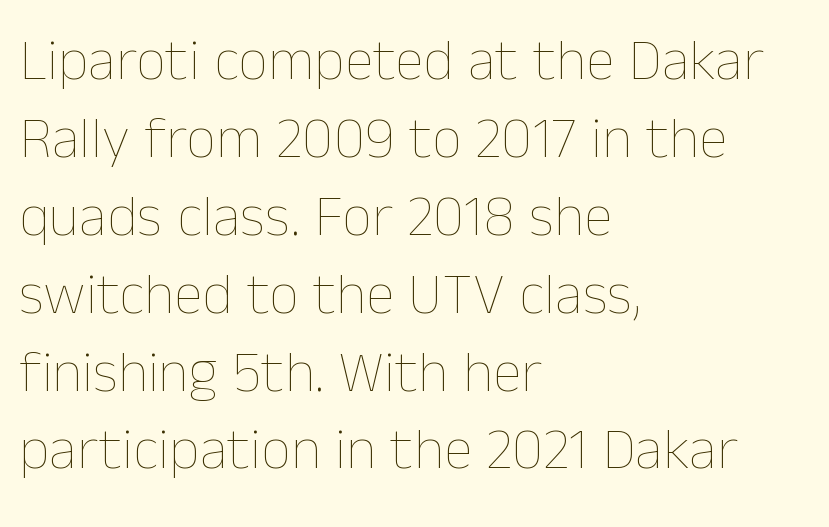
Q: Is the text bold? A: No.
Q: Is the text italic (slanted)? A: No, it is upright.
Q: Is the text underlined? A: No.
Q: How is the paragraph aligned? A: Left-aligned.
Q: Is the spacing between letters normal or unusually wide? A: Normal.
Q: Is the spacing between lines tight, normal or loose? A: Normal.
Q: Width (condensed, normal, or wide)? A: Normal.
Q: Stroke contrast? A: Low.
Q: x-height? A: Medium.
Q: Monospaced? A: No.
